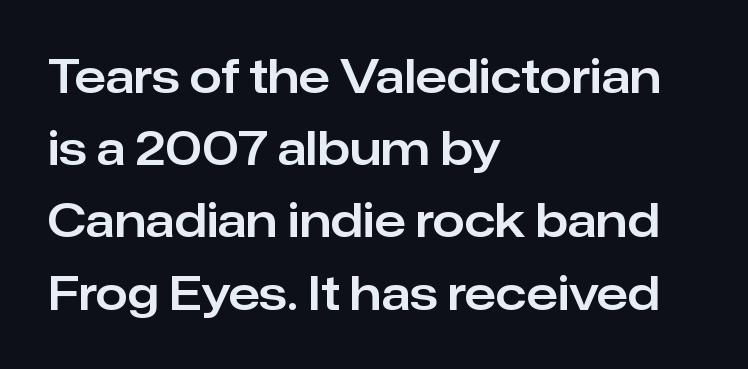
{"serif": "no", "italic": "no", "width": "normal", "stroke_contrast": "low", "x_height": "medium", "monospaced": "no", "underline": "no", "align": "left", "line_spacing": "normal", "line_spacing_ratio": 1.57, "letter_spacing": "normal", "letter_spacing_em": 0.0, "glyph_px": 46}
